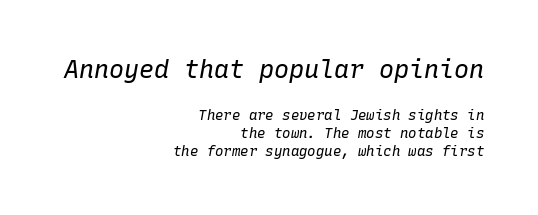
The image shows 25 px text type, italic (leaning right); set right-aligned, normal line spacing (1.29x), normal letter spacing, not underlined; the first (top) block is 1.79x larger.
